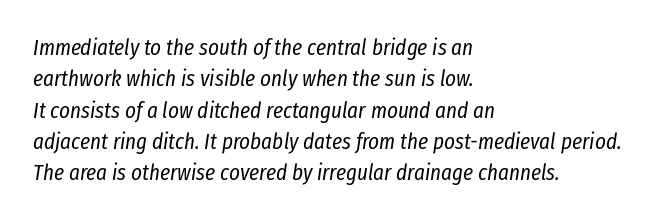
The image shows 23 px text type, italic (leaning right); set left-aligned, normal line spacing (1.36x), normal letter spacing, not underlined.
